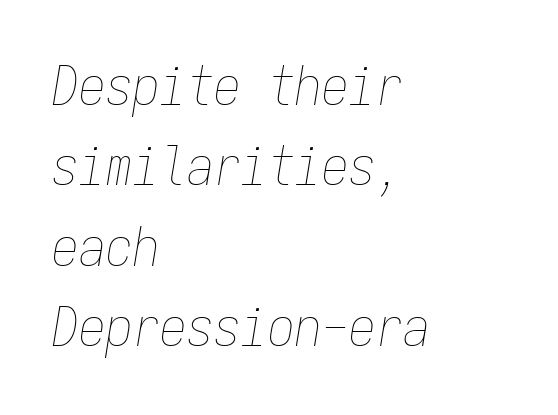
{"italic": "yes", "lean": "right", "slant_degrees": 9, "bold": "no", "weight": "thin", "width": "condensed", "stroke_contrast": "low", "x_height": "medium", "monospaced": "yes", "underline": "no", "align": "left", "line_spacing": "normal", "line_spacing_ratio": 1.49, "letter_spacing": "normal", "letter_spacing_em": 0.0, "glyph_px": 54}
